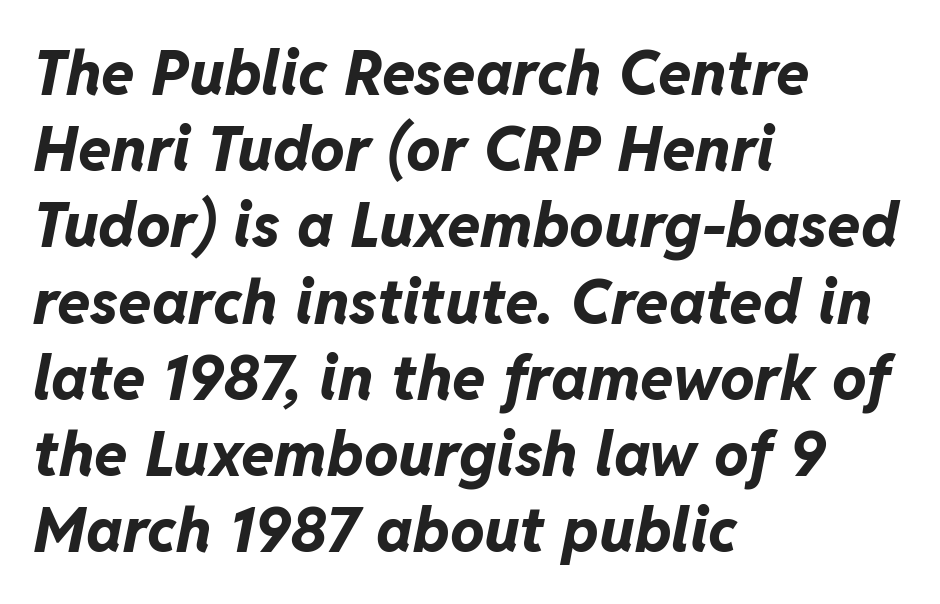
{"italic": "yes", "lean": "right", "slant_degrees": 11, "bold": "yes", "weight": "bold", "width": "normal", "stroke_contrast": "low", "x_height": "medium", "monospaced": "no", "underline": "no", "align": "left", "line_spacing": "normal", "line_spacing_ratio": 1.25, "letter_spacing": "normal", "letter_spacing_em": 0.0, "glyph_px": 61}
